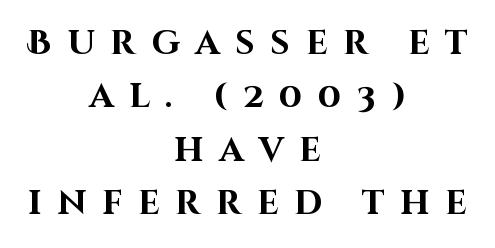
Leftover space on each line is divided equally before and after the words. Tracking value appears strongly positive — letters spread wide. Heavy, bold letterforms. What's the leading like? Ordinary, nothing unusual. These lines are composed in type without serifs. Do the characters align in a grid? No, the font is proportional.
